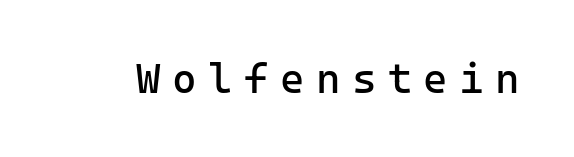
{"serif": "no", "italic": "no", "bold": "no", "weight": "regular", "width": "normal", "stroke_contrast": "low", "x_height": "medium", "underline": "no", "letter_spacing": "wide", "letter_spacing_em": 0.27, "glyph_px": 42}
